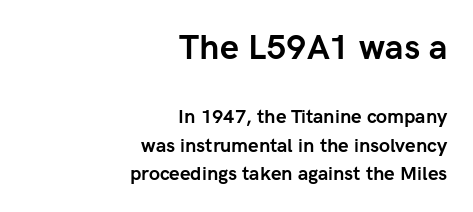
Q: Is the text bold? A: Yes.
Q: Is the text italic (slanted)? A: No, it is upright.
Q: Is the typeface a serif or a sans-serif typeface? A: Sans-serif.
Q: Is the text underlined? A: No.
Q: How is the paragraph aligned? A: Right-aligned.
Q: Is the spacing between letters normal or unusually wide? A: Normal.
Q: Is the spacing between lines tight, normal or loose? A: Normal.
Q: Which block of text is set in a larger size, the first (top) or the second (bottom)? A: The first (top) one.
Q: Width (condensed, normal, or wide)? A: Normal.
Q: Stroke contrast? A: Low.
Q: x-height? A: Medium.
Q: Monospaced? A: No.
